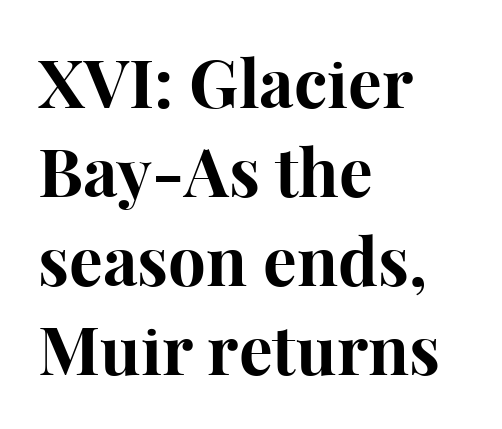
Q: Is the text bold? A: Yes.
Q: Is the text italic (slanted)? A: No, it is upright.
Q: Is the typeface a serif or a sans-serif typeface? A: Serif.
Q: Is the text underlined? A: No.
Q: How is the paragraph aligned? A: Left-aligned.
Q: Is the spacing between letters normal or unusually wide? A: Normal.
Q: Is the spacing between lines tight, normal or loose? A: Normal.
Q: Width (condensed, normal, or wide)? A: Normal.
Q: Stroke contrast? A: High.
Q: x-height? A: Medium.
Q: Monospaced? A: No.
